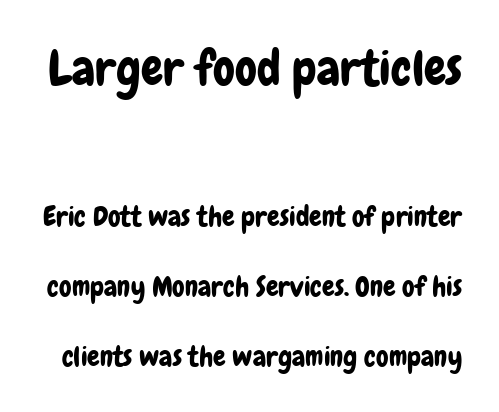
Q: Is the text italic (slanted)? A: No, it is upright.
Q: Is the typeface a serif or a sans-serif typeface? A: Sans-serif.
Q: Is the text underlined? A: No.
Q: Is the spacing between letters normal or unusually wide? A: Normal.
Q: Is the spacing between lines tight, normal or loose? A: Loose.
Q: Which block of text is set in a larger size, the first (top) or the second (bottom)? A: The first (top) one.
Q: Width (condensed, normal, or wide)? A: Condensed.
Q: Stroke contrast? A: Low.
Q: x-height? A: Medium.
Q: Monospaced? A: No.
